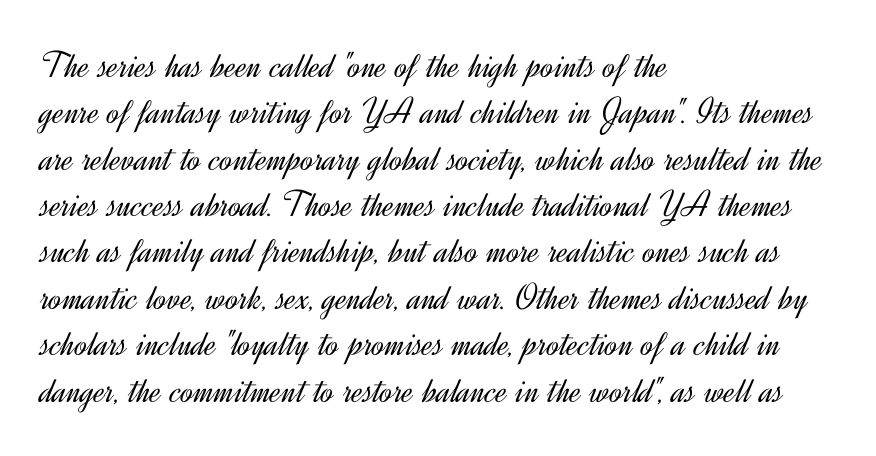
What kind of face is this? One without serifs — a sans. The rendering keeps characters at their native spacing. The text block is weighted toward the left margin, trailing off unevenly rightward.
